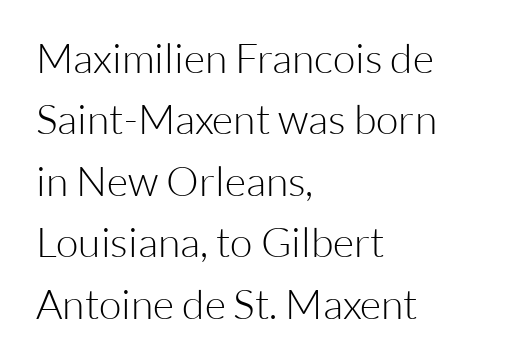
The image shows 41 px light sans-serif type, upright; set left-aligned, normal line spacing (1.5x), normal letter spacing, not underlined; low stroke contrast and a medium x-height.
